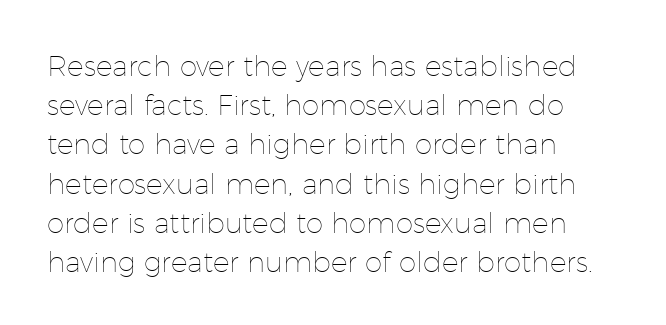
Anything drawn beneath the words? Only blank space. These lines are set flush left with a ragged right edge. Is the type heavy? It reads as light-to-regular instead. Do the characters align in a grid? No, the font is proportional. The type sits square on the baseline with zero lean.
